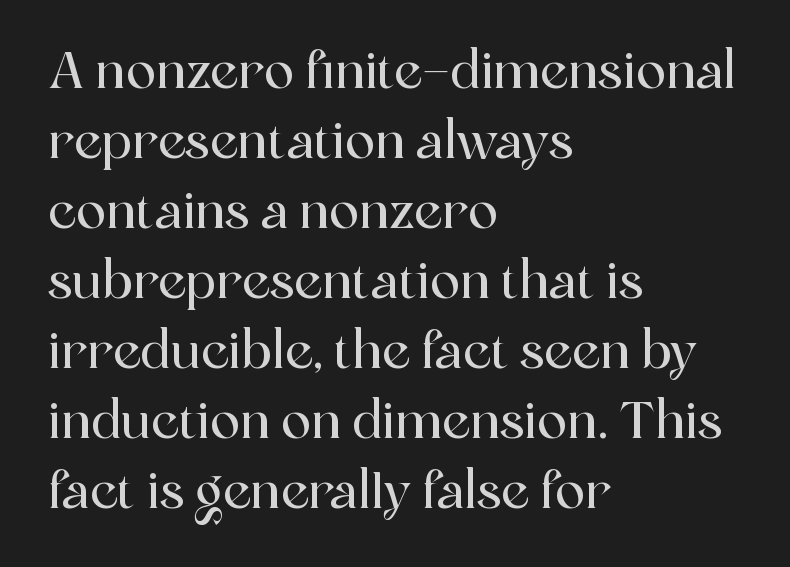
The image shows 50 px serif type, upright; set left-aligned, normal line spacing (1.4x), normal letter spacing, not underlined; a medium x-height.
